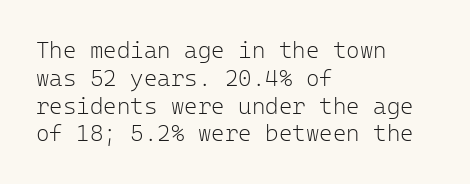
Italic: no, the glyphs are upright roman. Typeset ragged right — the left edge is the straight one. The gaps between neighbouring characters are ordinary and unremarkable. No letter is thick-stroked: the sample isn't bold. Lines of text with bare space underneath.
